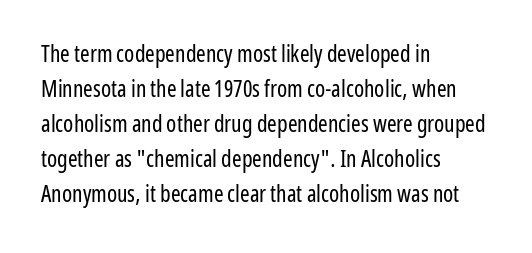
The image shows 23 px text type, upright; set left-aligned, normal line spacing (1.52x), normal letter spacing, not underlined.
